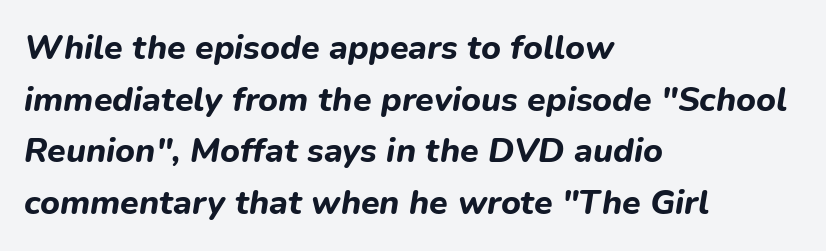
Nothing unusual about the tracking: characters are spaced as the font intends. The zone under the glyphs is completely vacant. The letters advance in unequal steps, a hallmark of proportional type. Regular leading. Horizontal alignment here is leftward, the default for most running prose. Emphasis-style slanted type is in use.
